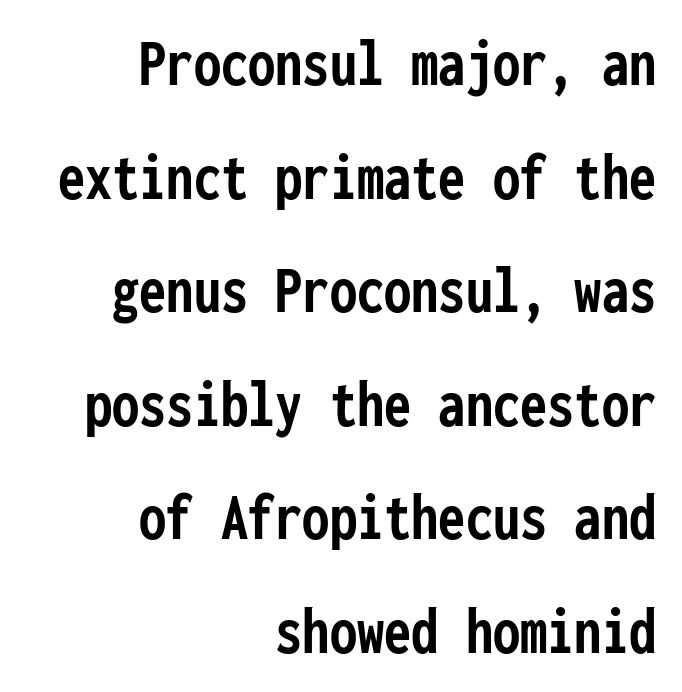
Q: Is the text bold? A: Yes.
Q: Is the text italic (slanted)? A: No, it is upright.
Q: Is the typeface a serif or a sans-serif typeface? A: Sans-serif.
Q: Is the text underlined? A: No.
Q: How is the paragraph aligned? A: Right-aligned.
Q: Is the spacing between letters normal or unusually wide? A: Normal.
Q: Is the spacing between lines tight, normal or loose? A: Normal.
Q: Width (condensed, normal, or wide)? A: Condensed.
Q: Stroke contrast? A: Low.
Q: x-height? A: Medium.
Q: Monospaced? A: Yes.
